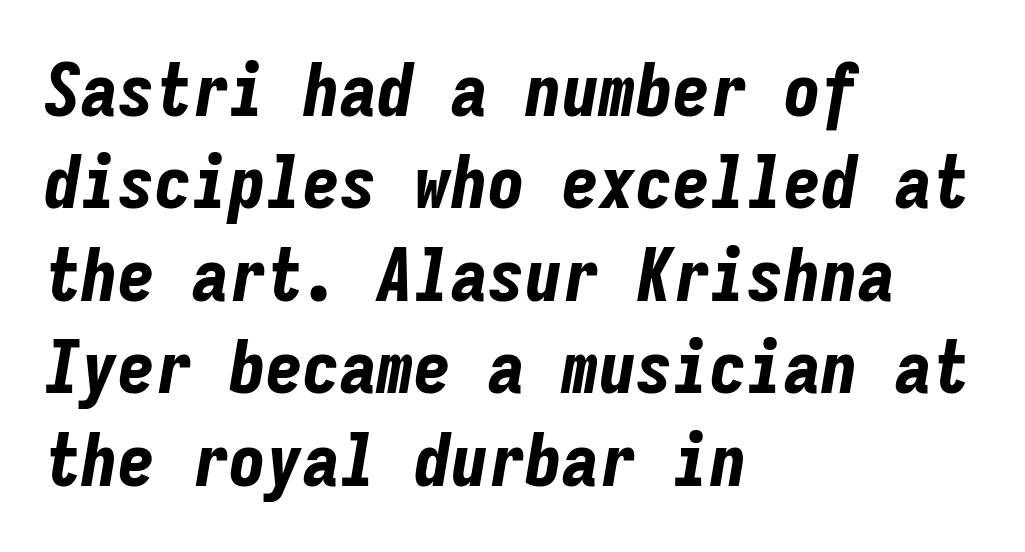
The image shows 74 px bold, condensed type, italic (leaning right), monospaced; set left-aligned, normal line spacing (1.25x), normal letter spacing, not underlined; low stroke contrast and a medium x-height.
